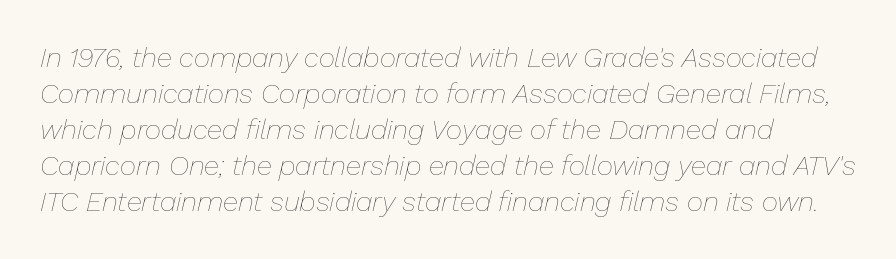
{"italic": "yes", "lean": "right", "slant_degrees": 13, "bold": "no", "weight": "thin", "width": "normal", "stroke_contrast": "low", "x_height": "medium", "monospaced": "no", "underline": "no", "align": "left", "line_spacing": "normal", "line_spacing_ratio": 1.29, "letter_spacing": "normal", "letter_spacing_em": 0.0, "glyph_px": 28}
